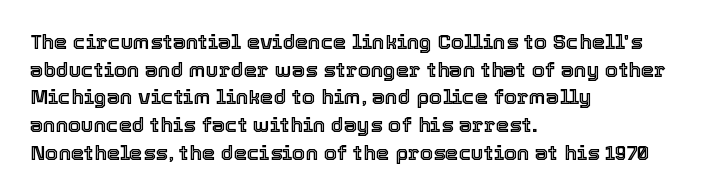
Q: Is the text italic (slanted)? A: No, it is upright.
Q: Is the text underlined? A: No.
Q: How is the paragraph aligned? A: Left-aligned.
Q: Is the spacing between letters normal or unusually wide? A: Normal.
Q: Is the spacing between lines tight, normal or loose? A: Normal.
